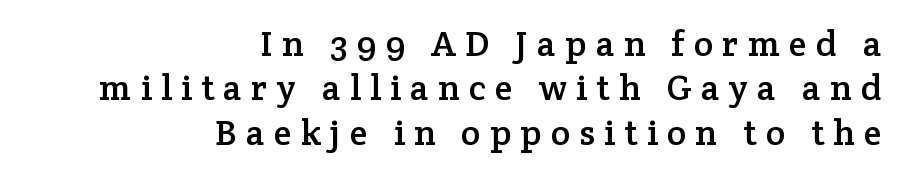
Q: Is the text italic (slanted)? A: No, it is upright.
Q: Is the typeface a serif or a sans-serif typeface? A: Serif.
Q: Is the text underlined? A: No.
Q: How is the paragraph aligned? A: Right-aligned.
Q: Is the spacing between letters normal or unusually wide? A: Unusually wide.
Q: Width (condensed, normal, or wide)? A: Normal.
Q: Stroke contrast? A: Low.
Q: x-height? A: Medium.
Q: Monospaced? A: No.
